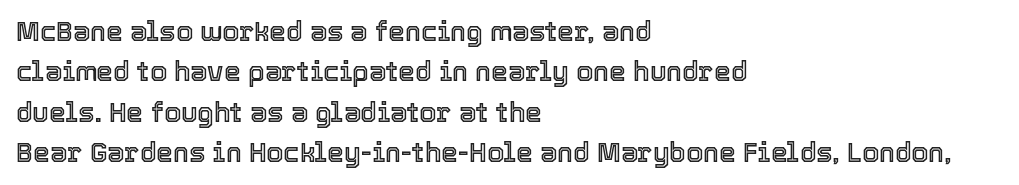
The image shows 27 px text type, upright; set left-aligned, normal line spacing (1.5x), normal letter spacing, not underlined.
